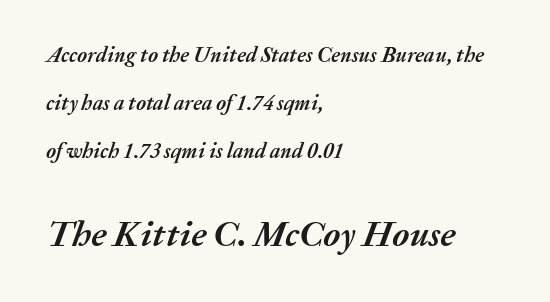
{"italic": "yes", "lean": "right", "slant_degrees": 20, "bold": "yes", "weight": "semibold", "width": "normal", "stroke_contrast": "medium", "x_height": "medium", "monospaced": "no", "underline": "no", "align": "left", "line_spacing": "loose", "line_spacing_ratio": 2.28, "letter_spacing": "normal", "letter_spacing_em": 0.0, "larger_block": "second", "size_ratio": 1.71, "glyph_px": 36}
